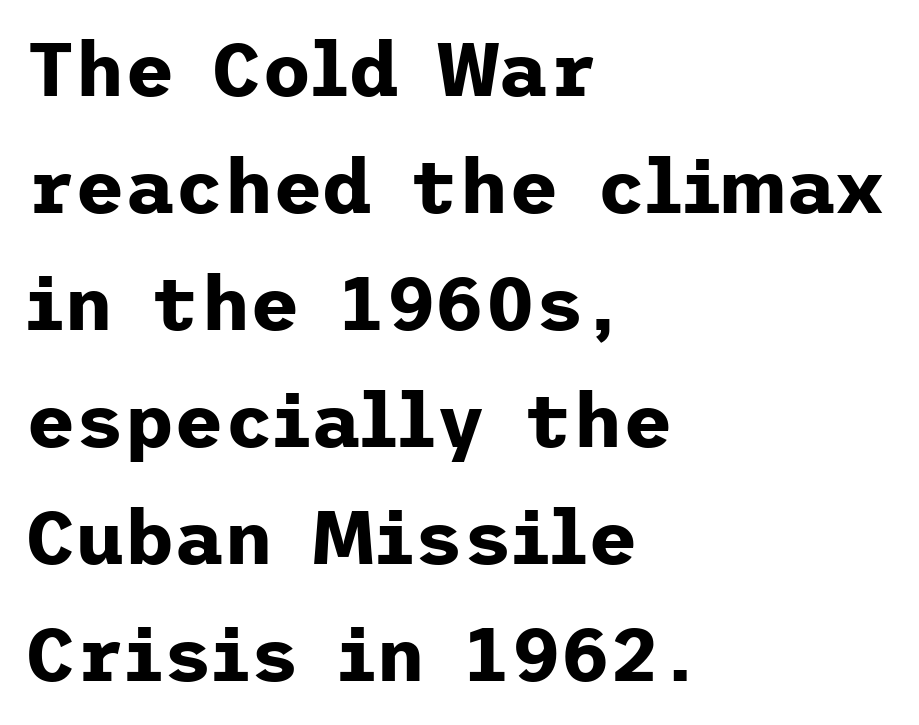
The image shows 76 px bold sans-serif type, upright; set left-aligned, normal line spacing (1.54x), normal letter spacing, not underlined; low stroke contrast and a medium x-height.
